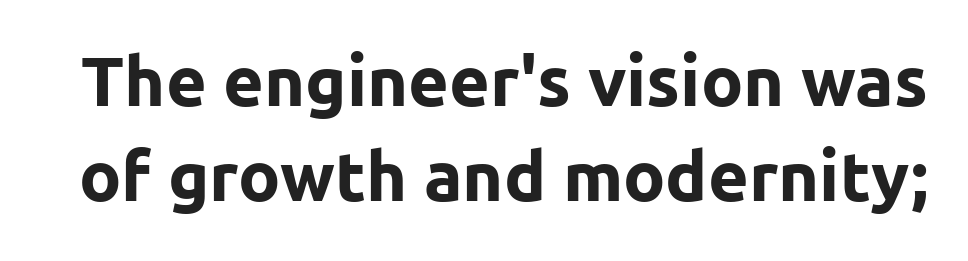
Q: Is the text bold? A: Yes.
Q: Is the text italic (slanted)? A: No, it is upright.
Q: Is the typeface a serif or a sans-serif typeface? A: Sans-serif.
Q: Is the text underlined? A: No.
Q: Is the spacing between letters normal or unusually wide? A: Normal.
Q: Is the spacing between lines tight, normal or loose? A: Normal.
Q: Width (condensed, normal, or wide)? A: Normal.
Q: Stroke contrast? A: Low.
Q: x-height? A: Medium.
Q: Monospaced? A: No.
